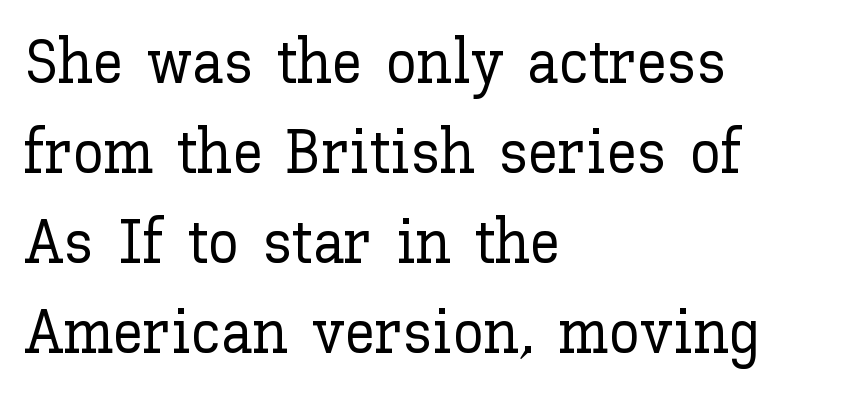
Q: Is the text italic (slanted)? A: No, it is upright.
Q: Is the text underlined? A: No.
Q: How is the paragraph aligned? A: Left-aligned.
Q: Is the spacing between letters normal or unusually wide? A: Normal.
Q: Is the spacing between lines tight, normal or loose? A: Normal.
Q: Width (condensed, normal, or wide)? A: Normal.
Q: Stroke contrast? A: Low.
Q: x-height? A: Medium.
Q: Monospaced? A: No.
